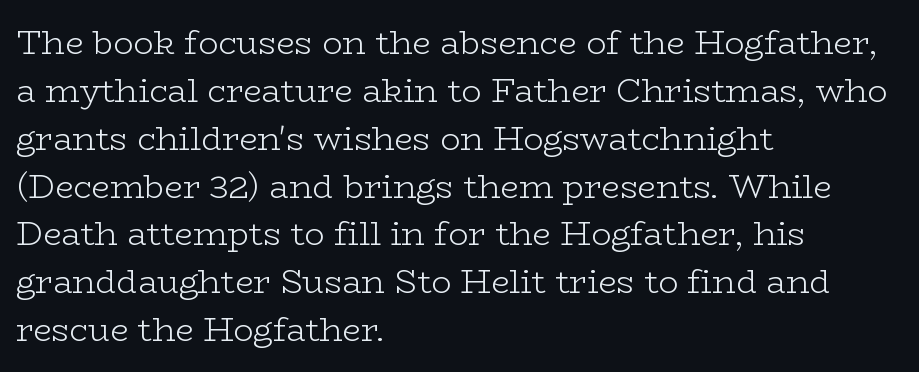
{"serif": "yes", "italic": "no", "bold": "no", "weight": "light", "width": "wide", "stroke_contrast": "low", "x_height": "medium", "monospaced": "no", "underline": "no", "align": "left", "line_spacing": "normal", "line_spacing_ratio": 1.45, "letter_spacing": "normal", "letter_spacing_em": 0.0, "glyph_px": 33}
